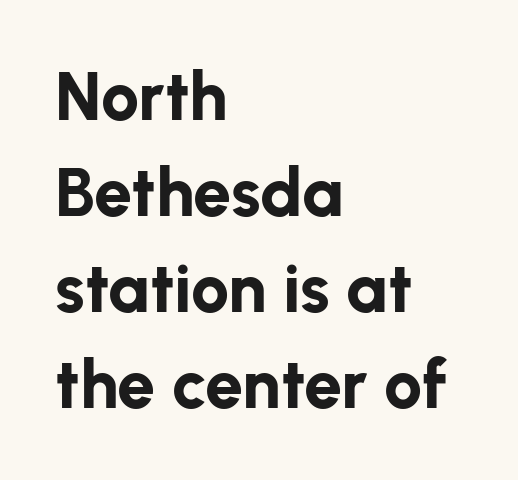
Q: Is the text bold? A: Yes.
Q: Is the text italic (slanted)? A: No, it is upright.
Q: Is the typeface a serif or a sans-serif typeface? A: Sans-serif.
Q: Is the text underlined? A: No.
Q: How is the paragraph aligned? A: Left-aligned.
Q: Is the spacing between letters normal or unusually wide? A: Normal.
Q: Is the spacing between lines tight, normal or loose? A: Normal.
Q: Width (condensed, normal, or wide)? A: Normal.
Q: Stroke contrast? A: Low.
Q: x-height? A: Medium.
Q: Monospaced? A: No.
